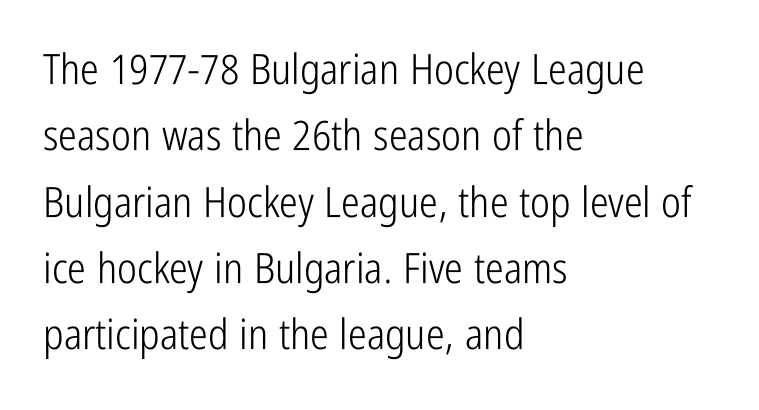
{"serif": "no", "italic": "no", "bold": "no", "weight": "light", "width": "condensed", "stroke_contrast": "low", "x_height": "medium", "monospaced": "no", "underline": "no", "align": "left", "line_spacing": "normal", "line_spacing_ratio": 1.58, "letter_spacing": "normal", "letter_spacing_em": 0.0, "glyph_px": 42}
